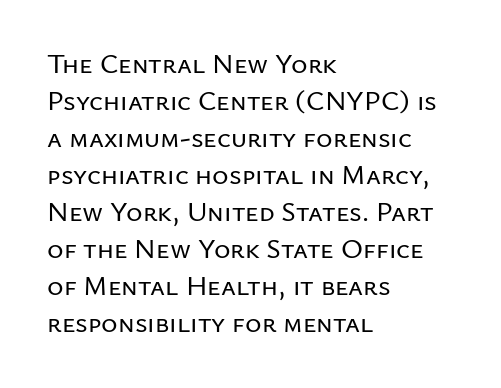
Q: Is the text italic (slanted)? A: No, it is upright.
Q: Is the typeface a serif or a sans-serif typeface? A: Sans-serif.
Q: Is the text underlined? A: No.
Q: How is the paragraph aligned? A: Left-aligned.
Q: Is the spacing between letters normal or unusually wide? A: Normal.
Q: Is the spacing between lines tight, normal or loose? A: Normal.
Q: Width (condensed, normal, or wide)? A: Normal.
Q: Stroke contrast? A: Low.
Q: x-height? A: Medium.
Q: Monospaced? A: No.
